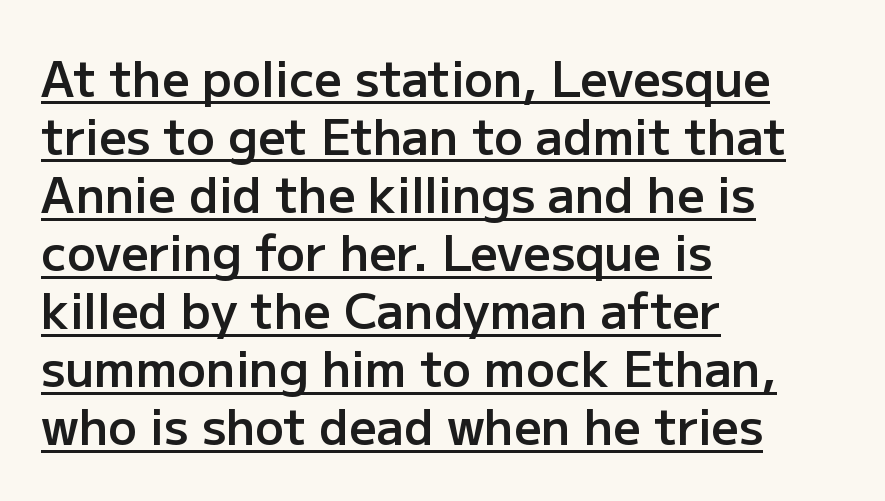
Q: Is the text bold? A: Semi-bold.
Q: Is the text italic (slanted)? A: No, it is upright.
Q: Is the typeface a serif or a sans-serif typeface? A: Sans-serif.
Q: Is the text underlined? A: Yes.
Q: How is the paragraph aligned? A: Left-aligned.
Q: Is the spacing between letters normal or unusually wide? A: Normal.
Q: Width (condensed, normal, or wide)? A: Normal.
Q: Stroke contrast? A: Low.
Q: x-height? A: Medium.
Q: Monospaced? A: No.
